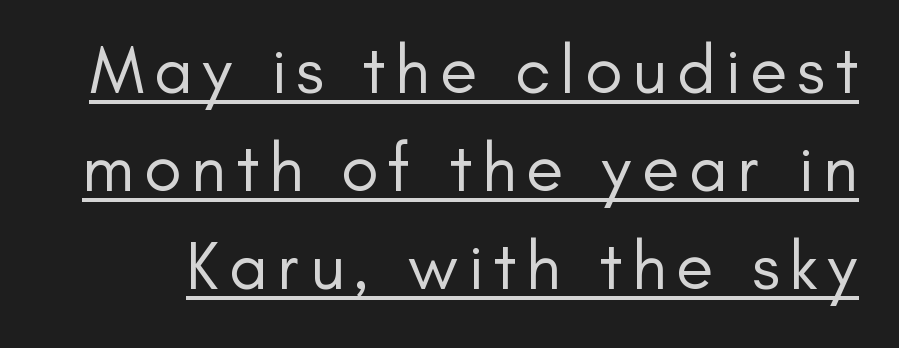
Q: Is the text bold? A: No.
Q: Is the text italic (slanted)? A: No, it is upright.
Q: Is the typeface a serif or a sans-serif typeface? A: Sans-serif.
Q: Is the text underlined? A: Yes.
Q: Is the spacing between lines tight, normal or loose? A: Normal.
Q: Width (condensed, normal, or wide)? A: Normal.
Q: Stroke contrast? A: Low.
Q: x-height? A: Small.
Q: Monospaced? A: No.
